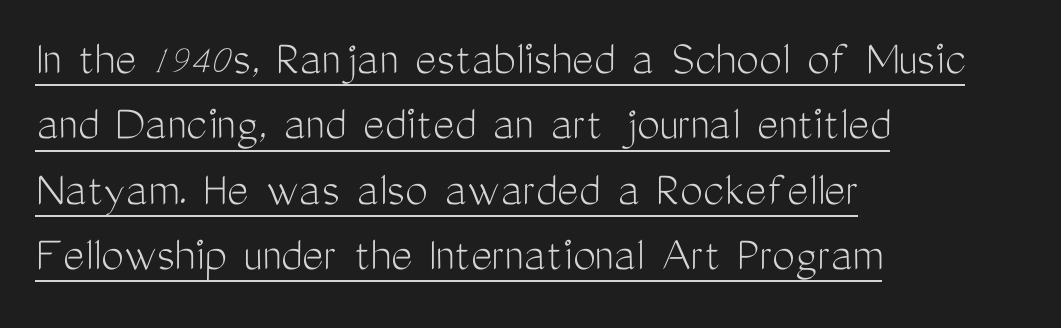
{"serif": "no", "italic": "no", "bold": "no", "weight": "light", "width": "condensed", "stroke_contrast": "medium", "x_height": "medium", "monospaced": "no", "underline": "yes", "align": "left", "line_spacing": "normal", "line_spacing_ratio": 1.28, "letter_spacing": "normal", "letter_spacing_em": 0.0, "glyph_px": 51}
